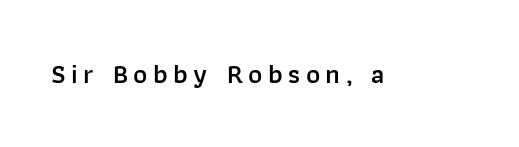
The image shows 27 px text type, upright; set unusually wide letter spacing (+0.2 em), not underlined.
